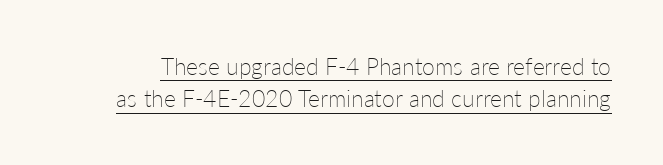
The image shows 23 px text type, upright; set normal line spacing (1.41x), normal letter spacing, underlined.
